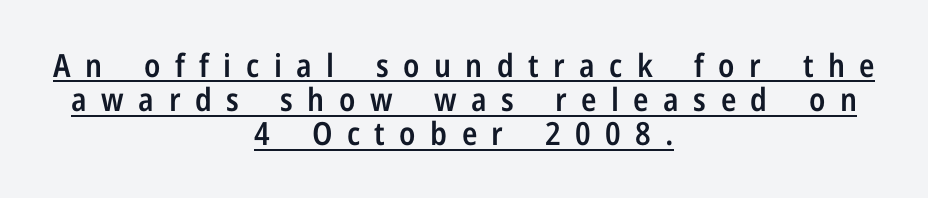
Q: Is the text bold? A: Semi-bold.
Q: Is the text italic (slanted)? A: No, it is upright.
Q: Is the typeface a serif or a sans-serif typeface? A: Sans-serif.
Q: Is the text underlined? A: Yes.
Q: How is the paragraph aligned? A: Centered.
Q: Is the spacing between letters normal or unusually wide? A: Unusually wide.
Q: Is the spacing between lines tight, normal or loose? A: Tight.
Q: Width (condensed, normal, or wide)? A: Condensed.
Q: Stroke contrast? A: Low.
Q: x-height? A: Medium.
Q: Monospaced? A: No.
